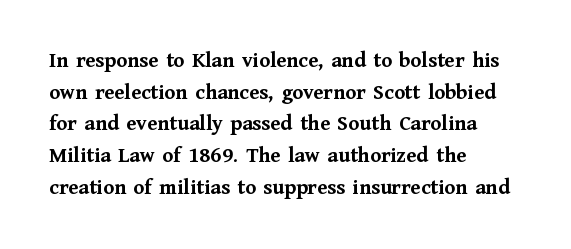
The image shows 22 px bold type, upright; set left-aligned, normal line spacing (1.44x), normal letter spacing, not underlined.
